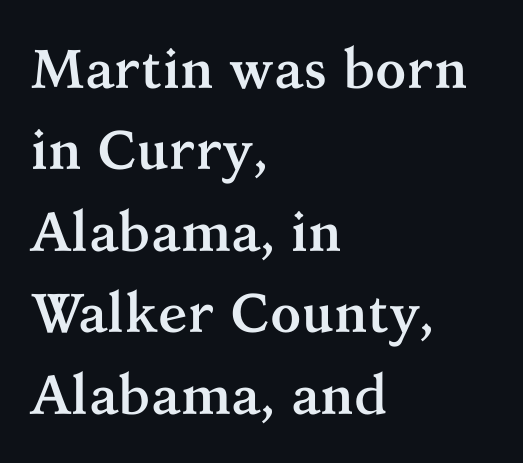
Q: Is the text bold? A: Yes.
Q: Is the text italic (slanted)? A: No, it is upright.
Q: Is the typeface a serif or a sans-serif typeface? A: Serif.
Q: Is the text underlined? A: No.
Q: How is the paragraph aligned? A: Left-aligned.
Q: Is the spacing between letters normal or unusually wide? A: Normal.
Q: Is the spacing between lines tight, normal or loose? A: Normal.
Q: Width (condensed, normal, or wide)? A: Normal.
Q: Stroke contrast? A: Medium.
Q: x-height? A: Medium.
Q: Monospaced? A: No.
